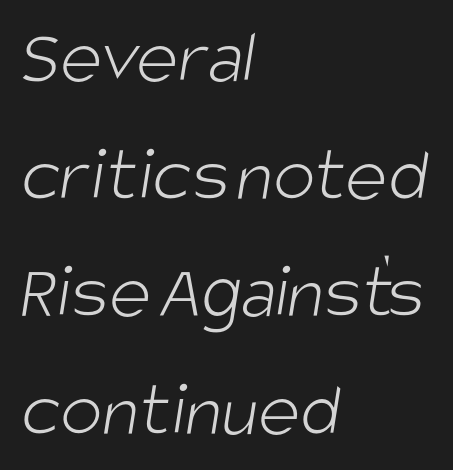
Q: Is the text bold? A: No.
Q: Is the typeface a serif or a sans-serif typeface? A: Sans-serif.
Q: Is the text underlined? A: No.
Q: How is the paragraph aligned? A: Left-aligned.
Q: Is the spacing between letters normal or unusually wide? A: Normal.
Q: Is the spacing between lines tight, normal or loose? A: Normal.
Q: Width (condensed, normal, or wide)? A: Condensed.
Q: Stroke contrast? A: Low.
Q: x-height? A: Large.
Q: Monospaced? A: No.
